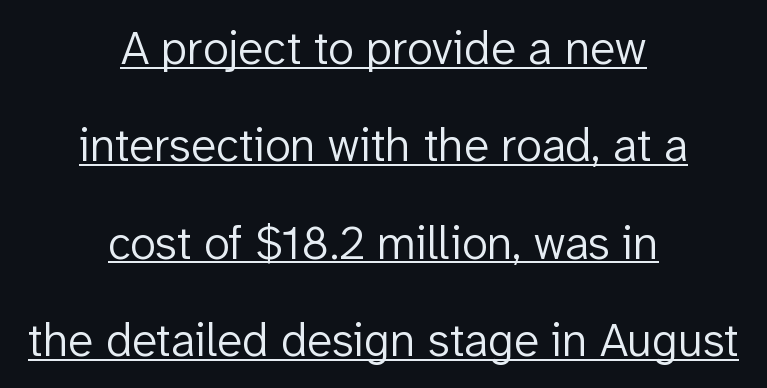
{"serif": "no", "italic": "no", "bold": "no", "weight": "light", "width": "normal", "stroke_contrast": "low", "x_height": "medium", "monospaced": "no", "underline": "yes", "align": "center", "line_spacing": "loose", "line_spacing_ratio": 2.07, "letter_spacing": "normal", "letter_spacing_em": 0.0, "glyph_px": 47}
